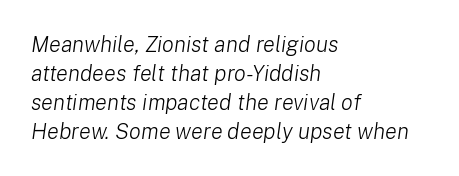
The image shows 22 px text type, italic (leaning right); set left-aligned, normal line spacing (1.32x), normal letter spacing, not underlined.
